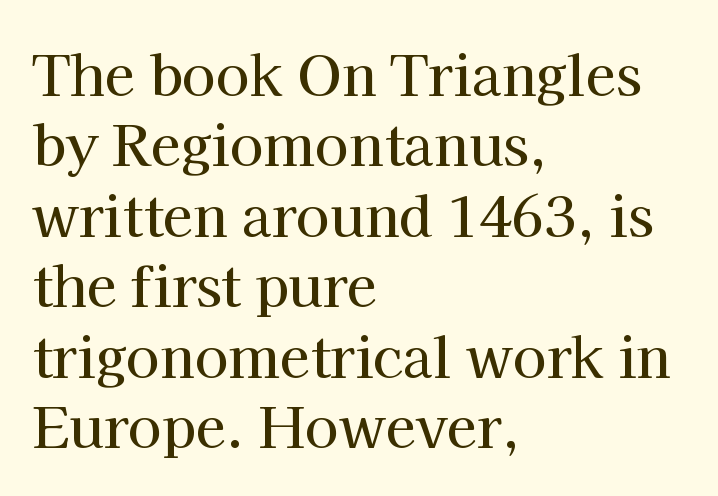
The image shows 55 px serif type, upright; set left-aligned, normal line spacing (1.28x), normal letter spacing, not underlined; high stroke contrast and a medium x-height.
